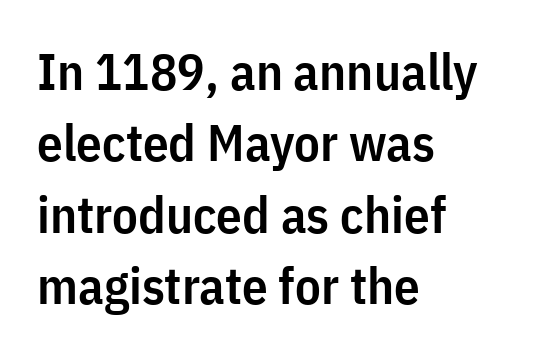
The passage shown is semibold, sitting just below true bold. No word sits above an underline. Caption: multi-line text, flush left, ragged right. The leading is moderate, giving the passage an even texture. These lines were composed using upright roman letters.
